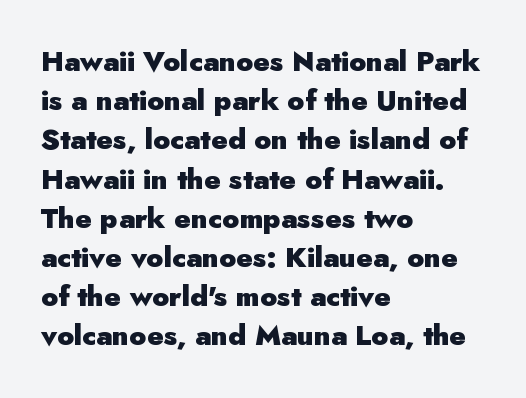
Q: Is the text bold? A: Yes.
Q: Is the text italic (slanted)? A: No, it is upright.
Q: Is the typeface a serif or a sans-serif typeface? A: Sans-serif.
Q: Is the text underlined? A: No.
Q: How is the paragraph aligned? A: Left-aligned.
Q: Is the spacing between letters normal or unusually wide? A: Normal.
Q: Is the spacing between lines tight, normal or loose? A: Normal.
Q: Width (condensed, normal, or wide)? A: Normal.
Q: Stroke contrast? A: Low.
Q: x-height? A: Small.
Q: Monospaced? A: No.
